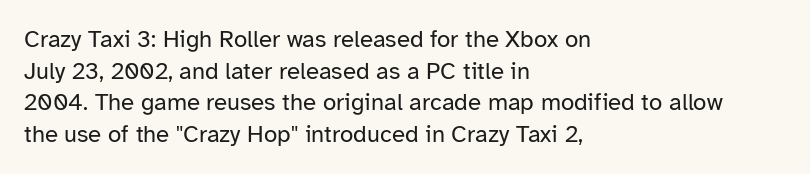
The image shows 24 px text type, upright; set left-aligned, normal line spacing (1.32x), normal letter spacing, not underlined.
